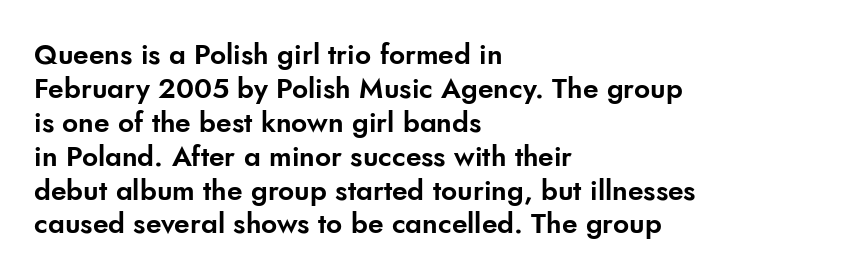
{"serif": "no", "italic": "no", "width": "normal", "stroke_contrast": "low", "x_height": "small", "monospaced": "no", "underline": "no", "align": "left", "line_spacing_ratio": 1.21, "letter_spacing": "normal", "letter_spacing_em": 0.0, "glyph_px": 28}
